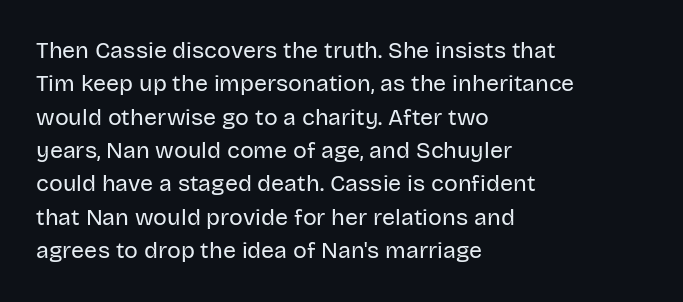
{"italic": "no", "bold": "no", "underline": "no", "align": "left", "line_spacing": "normal", "line_spacing_ratio": 1.45, "letter_spacing": "normal", "letter_spacing_em": 0.0, "glyph_px": 23}
